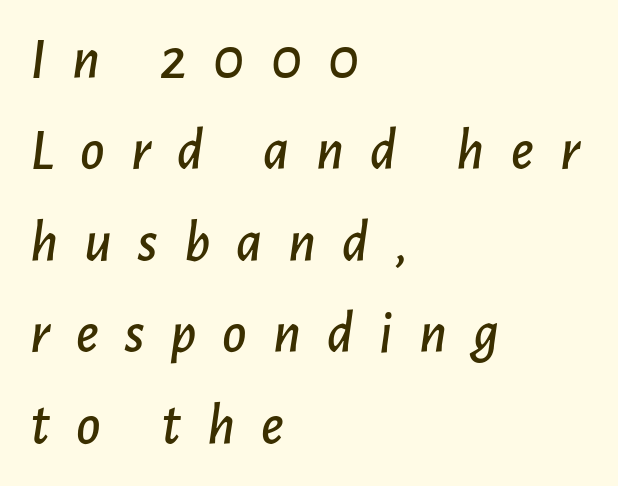
Q: Is the text italic (slanted)? A: Yes, it leans right by about 7 degrees.
Q: Is the text underlined? A: No.
Q: How is the paragraph aligned? A: Left-aligned.
Q: Is the spacing between letters normal or unusually wide? A: Unusually wide.
Q: Is the spacing between lines tight, normal or loose? A: Normal.
Q: Width (condensed, normal, or wide)? A: Normal.
Q: Stroke contrast? A: Low.
Q: x-height? A: Medium.
Q: Monospaced? A: No.
